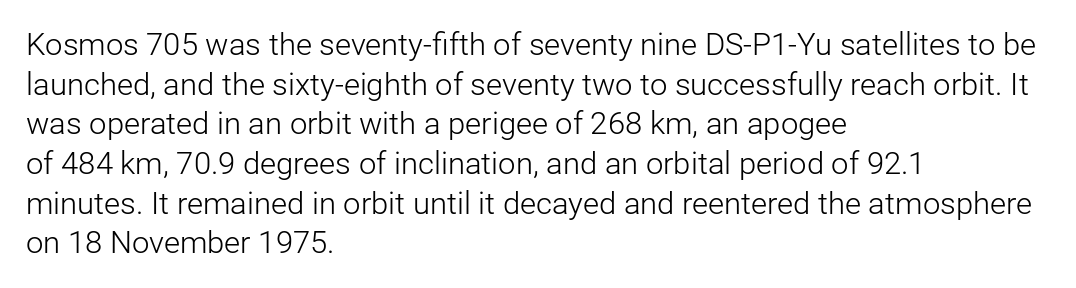
The image shows 31 px light sans-serif type, upright; set left-aligned, normal line spacing (1.28x), normal letter spacing, not underlined; low stroke contrast and a medium x-height.
